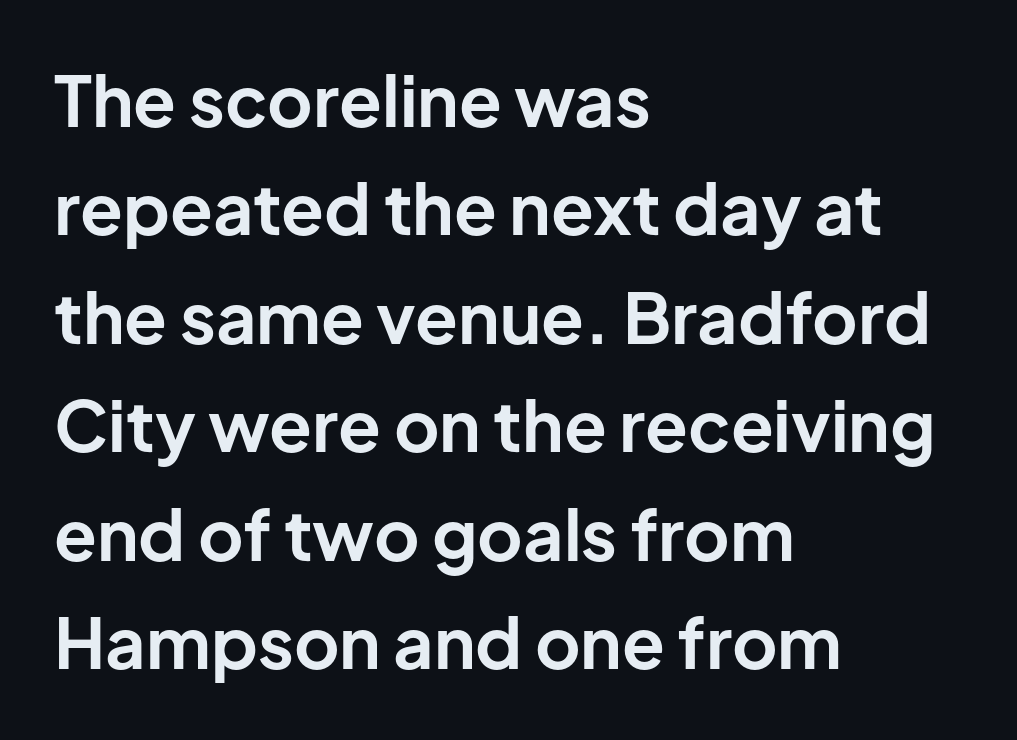
Q: Is the text bold? A: Yes.
Q: Is the text italic (slanted)? A: No, it is upright.
Q: Is the typeface a serif or a sans-serif typeface? A: Sans-serif.
Q: Is the text underlined? A: No.
Q: How is the paragraph aligned? A: Left-aligned.
Q: Is the spacing between letters normal or unusually wide? A: Normal.
Q: Is the spacing between lines tight, normal or loose? A: Normal.
Q: Width (condensed, normal, or wide)? A: Normal.
Q: Stroke contrast? A: Low.
Q: x-height? A: Medium.
Q: Monospaced? A: No.
